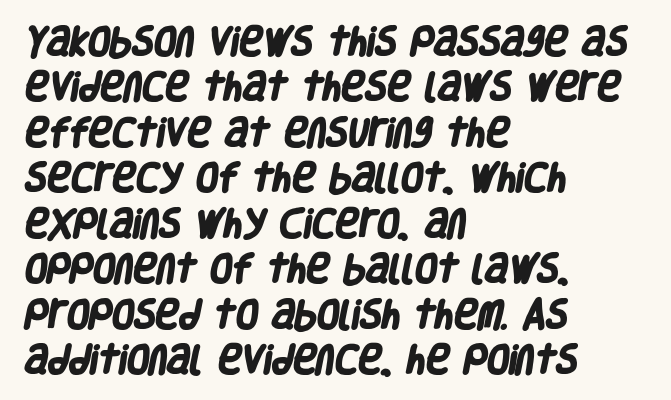
{"serif": "no", "bold": "yes", "weight": "heavy", "width": "condensed", "stroke_contrast": "low", "x_height": "large", "monospaced": "no", "underline": "no", "align": "left", "line_spacing": "normal", "line_spacing_ratio": 1.42, "letter_spacing": "normal", "letter_spacing_em": 0.0, "glyph_px": 32}
